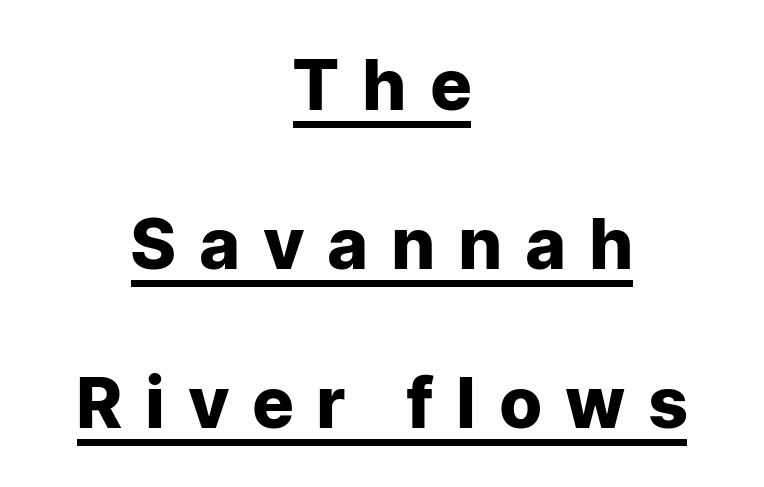
Chunky letters — that's bold for sure. A baseline rule has been typeset under these characters. Regarding serifs, this sample does without them. The passage shown is typed in a proportional face where columns would drift. Line starts and ends both wander, symmetrically.
